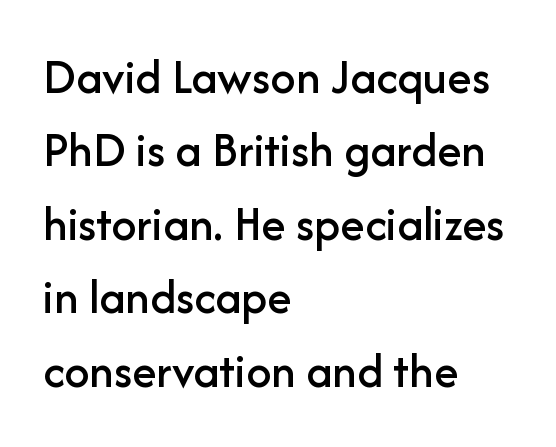
Q: Is the text italic (slanted)? A: No, it is upright.
Q: Is the typeface a serif or a sans-serif typeface? A: Sans-serif.
Q: Is the text underlined? A: No.
Q: How is the paragraph aligned? A: Left-aligned.
Q: Is the spacing between letters normal or unusually wide? A: Normal.
Q: Is the spacing between lines tight, normal or loose? A: Normal.
Q: Width (condensed, normal, or wide)? A: Normal.
Q: Stroke contrast? A: Low.
Q: x-height? A: Medium.
Q: Monospaced? A: No.
